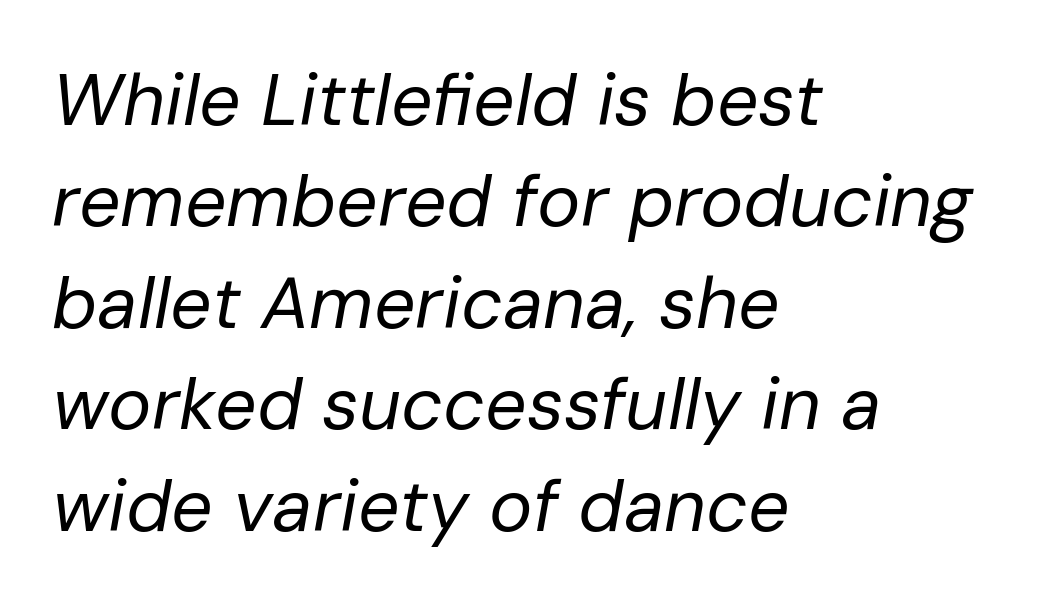
{"italic": "yes", "lean": "right", "slant_degrees": 10, "bold": "no", "weight": "regular", "width": "normal", "stroke_contrast": "low", "x_height": "medium", "monospaced": "no", "underline": "no", "align": "left", "line_spacing": "normal", "line_spacing_ratio": 1.39, "letter_spacing": "normal", "letter_spacing_em": 0.0, "glyph_px": 73}
